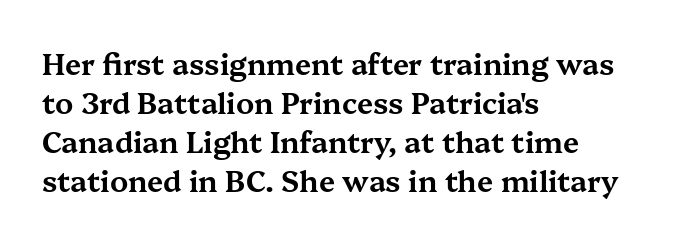
This rendering employs a face with finishing strokes, i.e., a serif. Does the lettering tilt? It doesn't — this is upright. One glance says typical: line gaps are just what's usual. A typesetter would call this proportional, since set widths differ per character.
